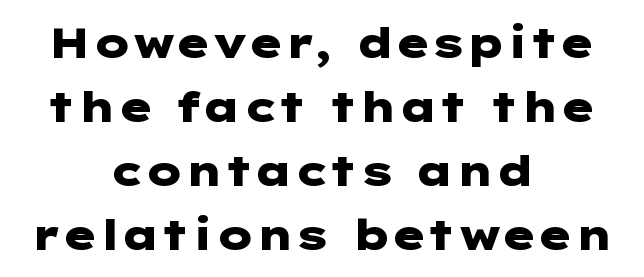
{"serif": "no", "italic": "no", "bold": "yes", "weight": "heavy", "width": "wide", "stroke_contrast": "low", "x_height": "medium", "underline": "no", "align": "center", "line_spacing": "normal", "line_spacing_ratio": 1.52, "letter_spacing": "normal", "letter_spacing_em": 0.0, "glyph_px": 42}
